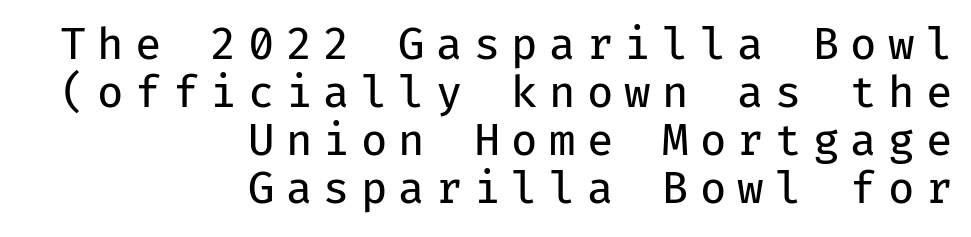
The image shows 43 px regular-weight sans-serif type, upright, monospaced; set right-aligned, tight line spacing (1.12x), unusually wide letter spacing (+0.26 em), not underlined; low stroke contrast and a medium x-height.
